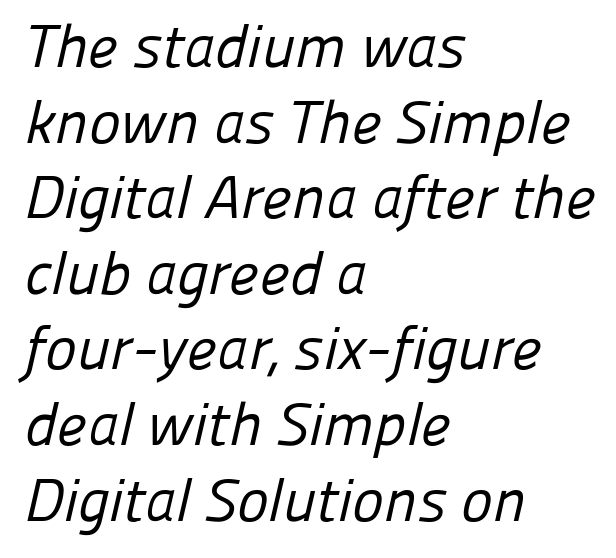
No heavy texture on the line: the type isn't bold. Quick note: underline off. Nobody touched the tracking dial on this one. How would I describe the line gaps? Plain and ordinary. This sample is left-justified, so line endings fall wherever the words run out. The typeface chosen for these lines omits serifs.
